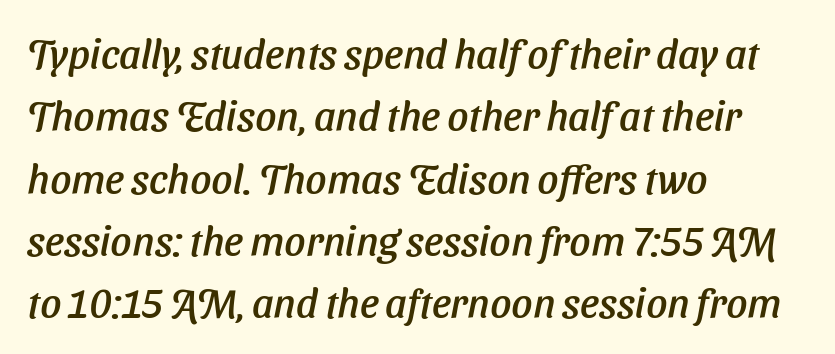
The image shows 41 px text type; set left-aligned, normal line spacing (1.52x), normal letter spacing, not underlined; low stroke contrast and a medium x-height.
